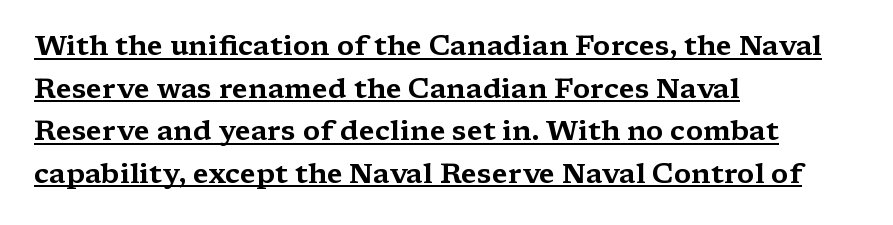
The image shows 28 px wide serif type, upright; set left-aligned, normal line spacing (1.52x), normal letter spacing, underlined; medium stroke contrast and a medium x-height.
